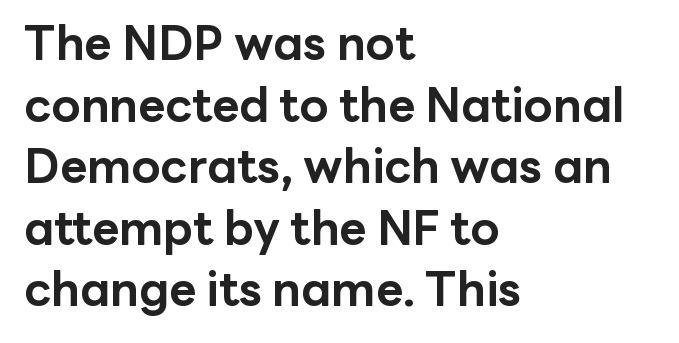
The image shows 47 px bold sans-serif type, upright; set left-aligned, normal line spacing (1.31x), normal letter spacing, not underlined; low stroke contrast and a medium x-height.
